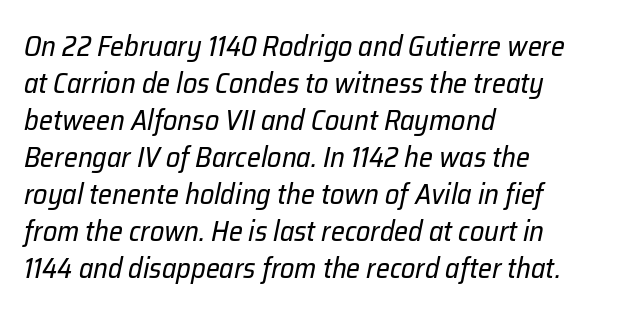
Stem width sits at or under what a default text font uses. In terms of letterspacing, this is plain default setting. Has an underline been added? It has not. The compositor pushed each line to the left boundary. Yep, that's italic — everything's leaning. Each letter keeps its own natural width here, so spacing adapts to shape.
